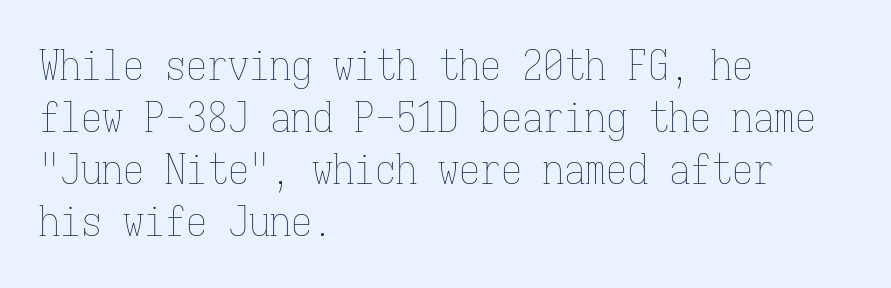
Q: Is the text bold? A: No.
Q: Is the text italic (slanted)? A: No, it is upright.
Q: Is the text underlined? A: No.
Q: How is the paragraph aligned? A: Left-aligned.
Q: Is the spacing between letters normal or unusually wide? A: Normal.
Q: Width (condensed, normal, or wide)? A: Condensed.
Q: Stroke contrast? A: Low.
Q: x-height? A: Medium.
Q: Monospaced? A: Yes.
